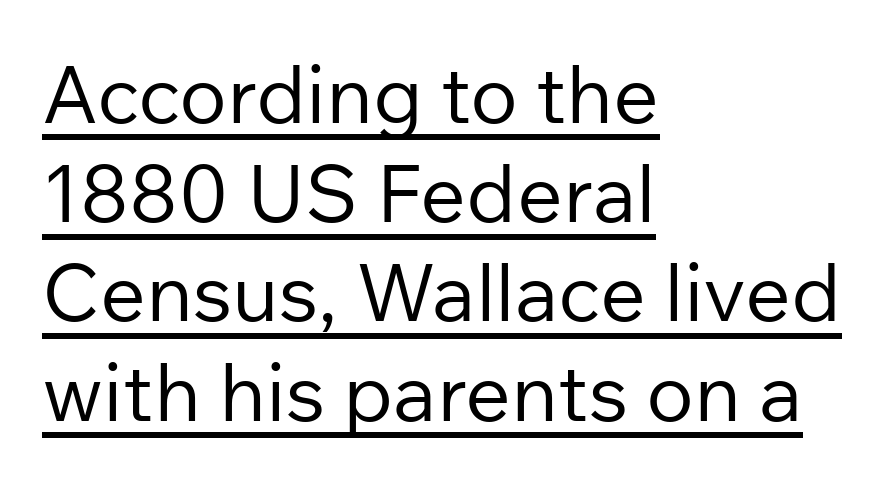
{"serif": "no", "italic": "no", "bold": "no", "weight": "regular", "width": "normal", "stroke_contrast": "low", "x_height": "medium", "monospaced": "no", "underline": "yes", "align": "left", "line_spacing_ratio": 1.24, "letter_spacing": "normal", "letter_spacing_em": 0.0, "glyph_px": 80}
